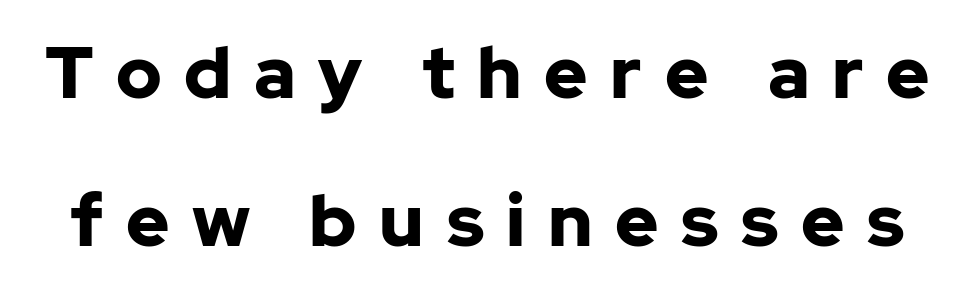
{"serif": "no", "italic": "no", "bold": "yes", "weight": "bold", "width": "normal", "stroke_contrast": "low", "x_height": "medium", "monospaced": "no", "underline": "no", "line_spacing": "loose", "line_spacing_ratio": 2.03, "letter_spacing": "wide", "letter_spacing_em": 0.31, "glyph_px": 73}
